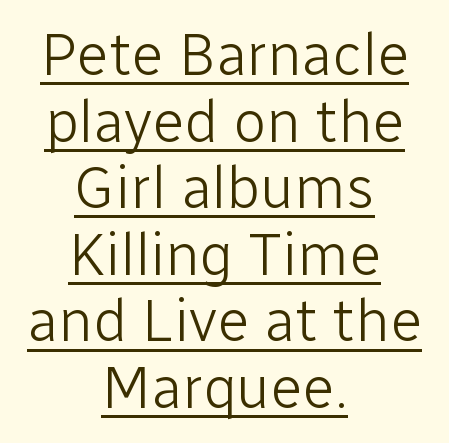
{"serif": "no", "italic": "no", "bold": "no", "weight": "light", "width": "normal", "stroke_contrast": "low", "x_height": "medium", "monospaced": "no", "underline": "yes", "align": "center", "line_spacing": "tight", "line_spacing_ratio": 1.11, "letter_spacing": "normal", "letter_spacing_em": 0.0, "glyph_px": 60}
